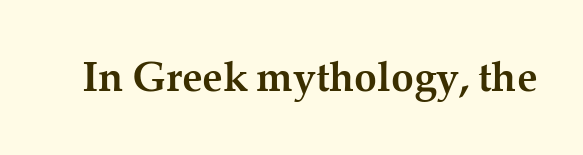
Proportional: the letters do not fall into vertical columns. The letters sit at their default tracking, neither squeezed nor spread. The passage shown is not underscored anywhere. A roman cut, with each character standing at attention. Strong, thick strokes mark this as bold type. These lines are composed in type with serifs.
